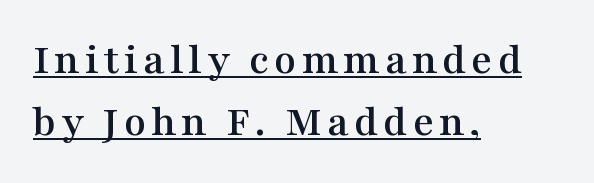
Q: Is the text italic (slanted)? A: No, it is upright.
Q: Is the typeface a serif or a sans-serif typeface? A: Serif.
Q: Is the text underlined? A: Yes.
Q: How is the paragraph aligned? A: Left-aligned.
Q: Is the spacing between lines tight, normal or loose? A: Normal.
Q: Width (condensed, normal, or wide)? A: Wide.
Q: Stroke contrast? A: Medium.
Q: x-height? A: Medium.
Q: Monospaced? A: No.
